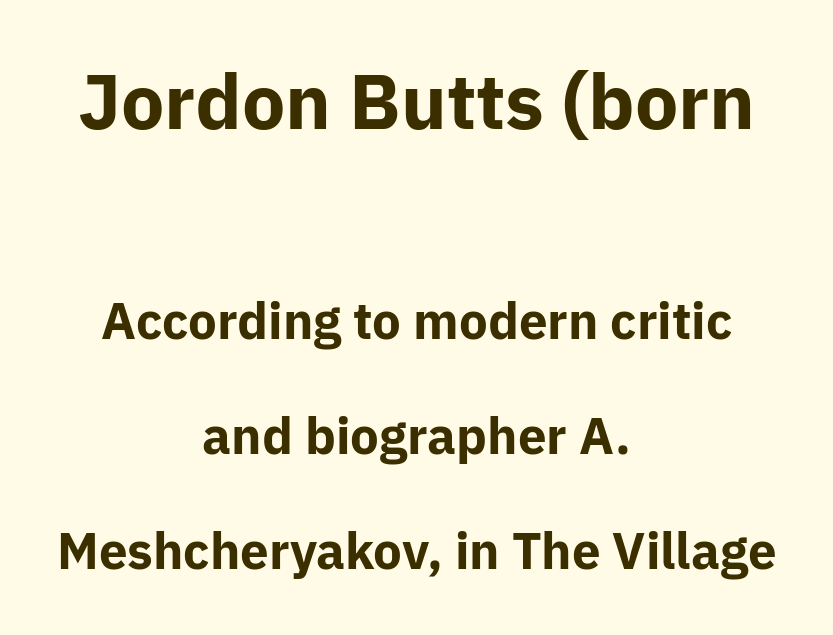
In terms of letterform style, serifs are entirely absent. Typesetter's note — upper block bumped up in size, lower block left smaller. Does the copy run flush right? No — it is centered line by line. You could call the tracking neutral — neither tight nor loose. Pretty heavy lettering here — definitely bold. Quick note: not italic, upright.
